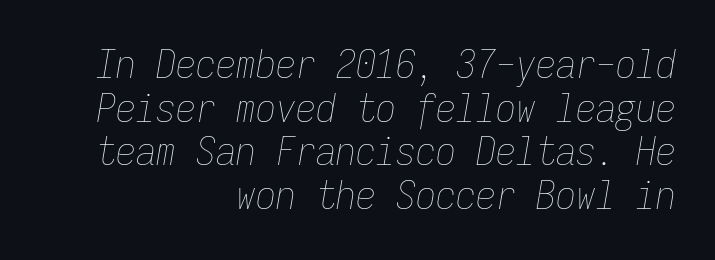
{"italic": "yes", "lean": "right", "slant_degrees": 9, "bold": "no", "weight": "thin", "width": "condensed", "stroke_contrast": "low", "x_height": "medium", "monospaced": "yes", "underline": "no", "align": "right", "line_spacing": "tight", "line_spacing_ratio": 1.09, "letter_spacing": "normal", "letter_spacing_em": 0.0, "glyph_px": 40}
